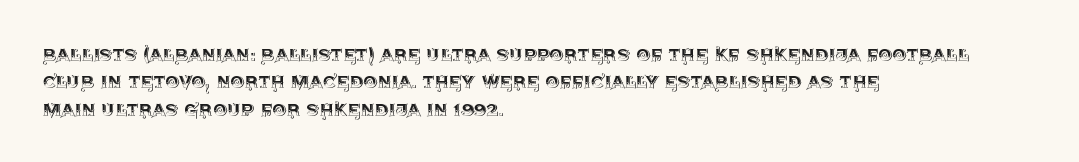
{"italic": "no", "underline": "no", "align": "left", "line_spacing_ratio": 1.24, "letter_spacing": "normal", "letter_spacing_em": 0.0, "glyph_px": 22}
